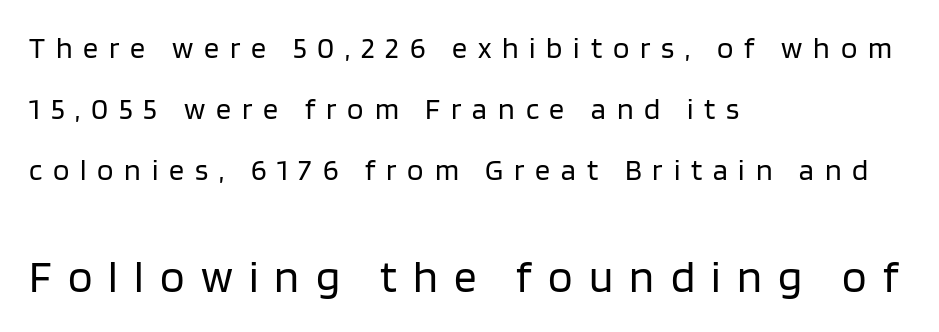
Each letter keeps its own natural width here, so spacing adapts to shape. In terms of leading, this rendering errs on the spacious side. There is plenty of visible air inserted between adjacent glyphs. The letters look calm and open, with moderate or lighter stems.
